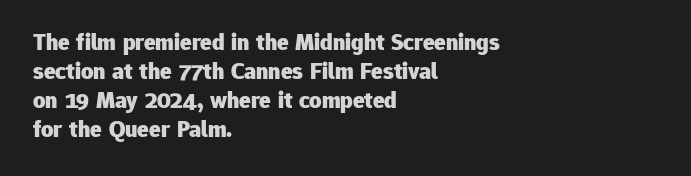
{"italic": "no", "bold": "yes", "underline": "no", "align": "left", "line_spacing_ratio": 1.21, "letter_spacing": "normal", "letter_spacing_em": 0.0, "glyph_px": 24}
